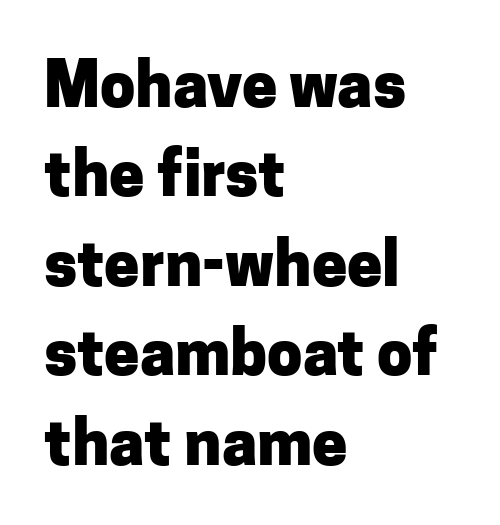
Q: Is the text bold? A: Yes.
Q: Is the text italic (slanted)? A: No, it is upright.
Q: Is the typeface a serif or a sans-serif typeface? A: Sans-serif.
Q: Is the text underlined? A: No.
Q: How is the paragraph aligned? A: Left-aligned.
Q: Is the spacing between letters normal or unusually wide? A: Normal.
Q: Is the spacing between lines tight, normal or loose? A: Normal.
Q: Width (condensed, normal, or wide)? A: Normal.
Q: Stroke contrast? A: Low.
Q: x-height? A: Medium.
Q: Monospaced? A: No.
